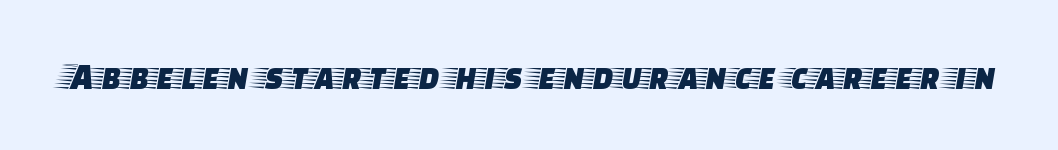
{"serif": "yes", "width": "wide", "stroke_contrast": "low", "x_height": "large", "monospaced": "no", "underline": "no", "letter_spacing": "normal", "letter_spacing_em": 0.0, "glyph_px": 38}
